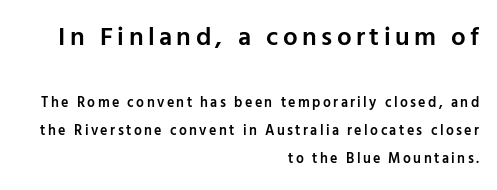
The image shows 26 px text type, upright; set right-aligned, loose line spacing (2.03x), not underlined; the first (top) block is 1.86x larger.
